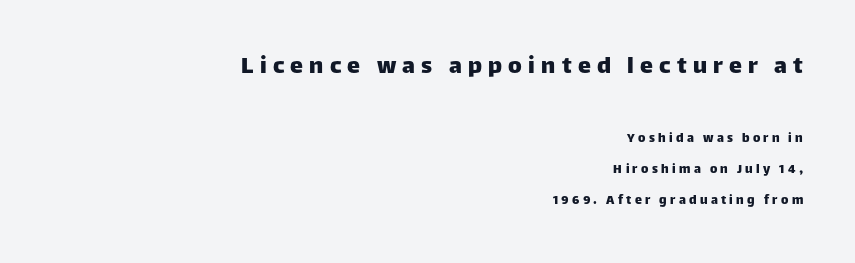
The image shows 26 px text type, upright; set right-aligned, loose line spacing (2.21x), unusually wide letter spacing (+0.24 em), not underlined; the first (top) block is 1.86x larger.
